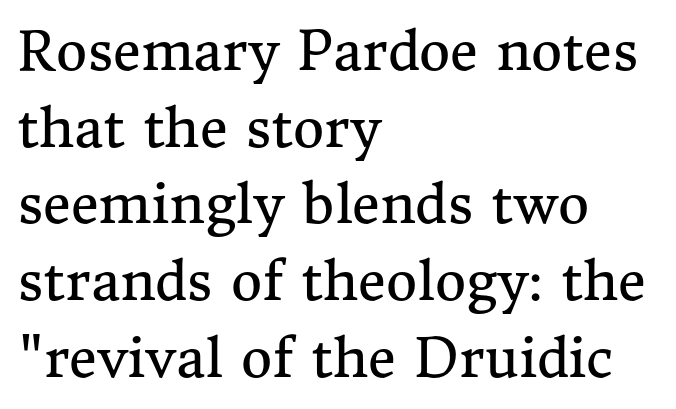
{"serif": "yes", "italic": "no", "bold": "no", "weight": "regular", "width": "normal", "stroke_contrast": "medium", "x_height": "medium", "monospaced": "no", "underline": "no", "align": "left", "line_spacing": "normal", "line_spacing_ratio": 1.42, "letter_spacing": "normal", "letter_spacing_em": 0.0, "glyph_px": 54}
